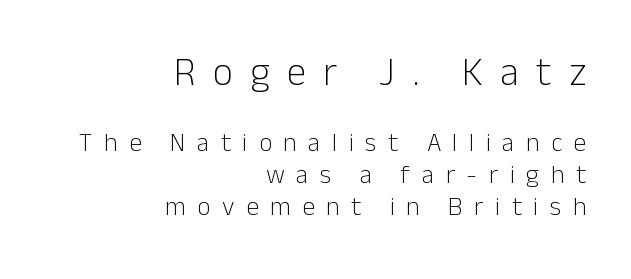
The image shows 39 px light sans-serif type, upright; set right-aligned, line spacing 1.23x, unusually wide letter spacing (+0.44 em), not underlined; the first (top) block is 1.5x larger; low stroke contrast and a medium x-height.
